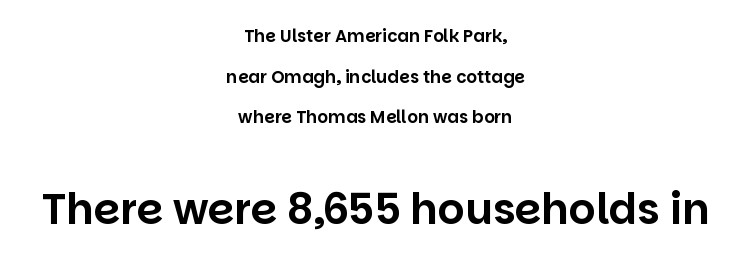
Standard letterfit; no display-style spreading of the glyphs. The passage shown is typed in a proportional face where columns would drift. Every character sits straight up, as roman type does. Underline: absent. Is the lower block the larger one? Yes — the lower block carries the bigger type.
